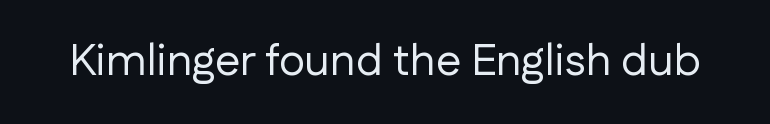
Look at the tracking — it's just the regular setting, nothing added. To sum up the face: it is a sans, with no serifs. Varying glyph widths throughout — classic text-font behaviour. Weight class: somewhere from thin through regular. Lines of text with bare space underneath.
